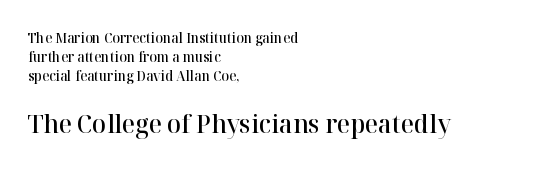
Characters follow at the spacing the type designer built in. The ragged edge is on the right, which tells us the setting is flush left. Whoever set this chose a conventional vertical rhythm. These words are printed semibold, heavier than regular yet not bold. Every character sits straight up, as roman type does.
